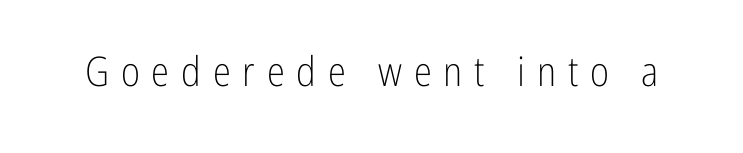
The image shows 41 px light, condensed sans-serif type, upright; set unusually wide letter spacing (+0.29 em), not underlined; low stroke contrast and a medium x-height.
